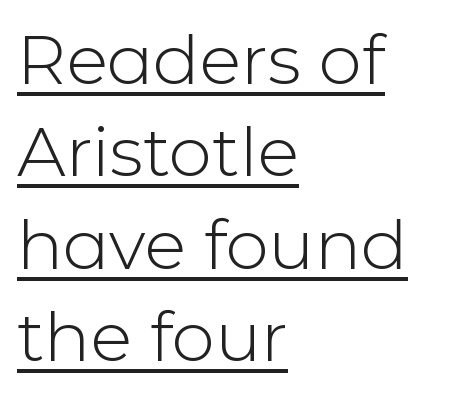
Honestly, the letter spacing is just normal — you wouldn't notice it. The text was rendered using a sans face with plain stroke endings. Unlike italic type, these characters show no tilt at all. Each line of the rendering has a horizontal stroke beneath the glyphs.
